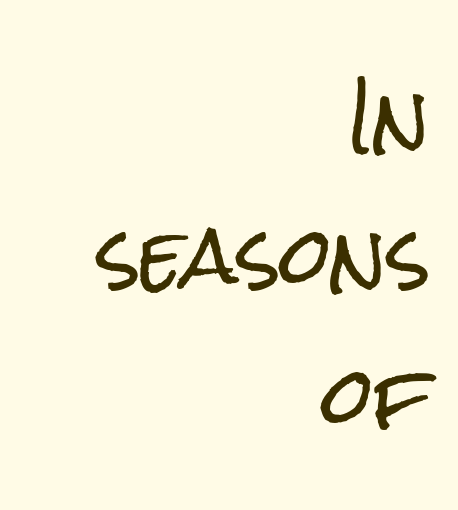
Q: Is the text italic (slanted)? A: No, it is upright.
Q: Is the typeface a serif or a sans-serif typeface? A: Sans-serif.
Q: Is the text underlined? A: No.
Q: How is the paragraph aligned? A: Right-aligned.
Q: Is the spacing between letters normal or unusually wide? A: Normal.
Q: Width (condensed, normal, or wide)? A: Condensed.
Q: Stroke contrast? A: Low.
Q: x-height? A: Medium.
Q: Monospaced? A: No.
